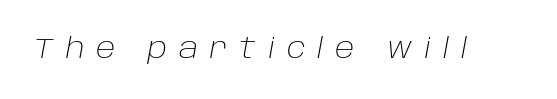
The image shows 29 px light type, italic (leaning right); set unusually wide letter spacing (+0.41 em), not underlined; low stroke contrast and a large x-height.
